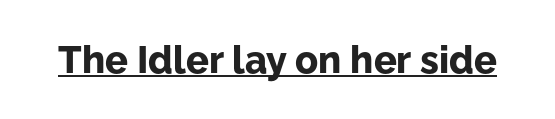
The image shows 38 px bold sans-serif type, upright; set normal letter spacing, underlined; low stroke contrast and a medium x-height.
